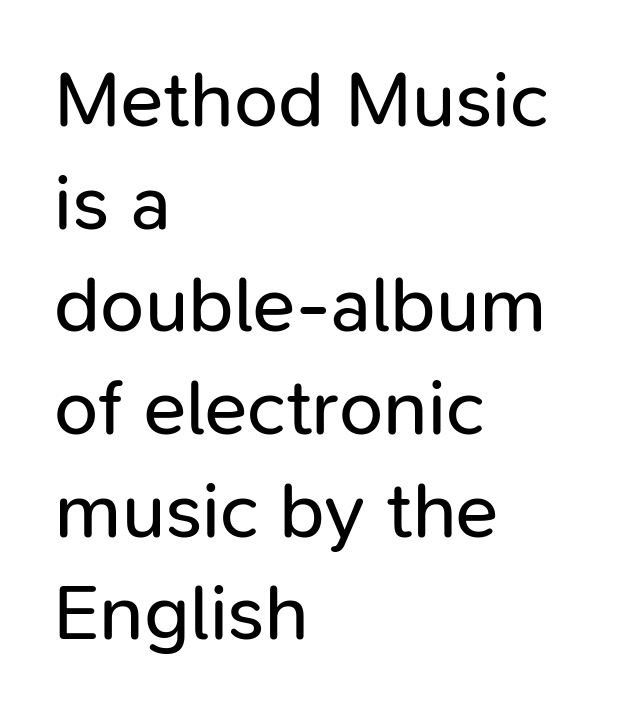
The image shows 79 px regular-weight sans-serif type, upright; set left-aligned, normal line spacing (1.3x), normal letter spacing, not underlined; low stroke contrast and a medium x-height.
